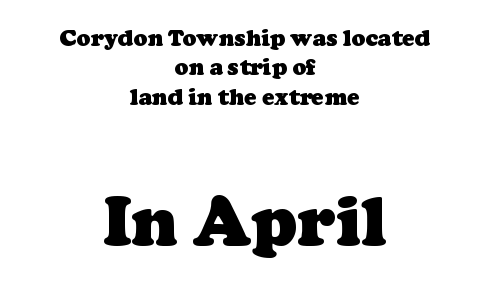
Quick note: underline off. Think of a printed novel: that variable character pitch is what you see here. The designer went with a serif here, giving each stem small feet. Is there much room between lines? A standard amount, neither cramped nor airy.
